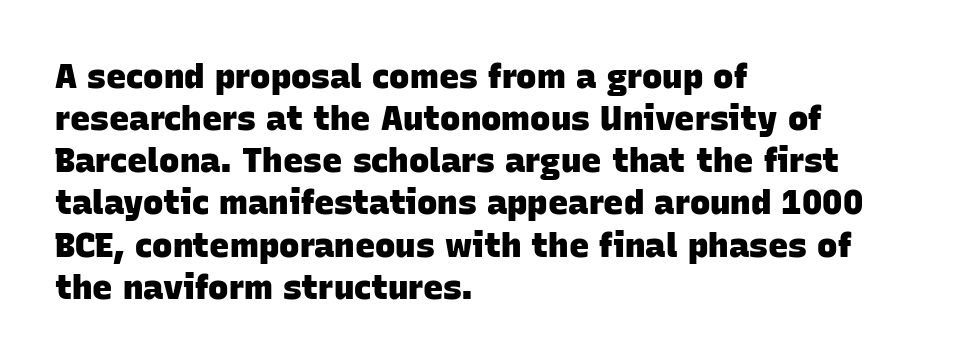
Q: Is the text bold? A: Yes.
Q: Is the typeface a serif or a sans-serif typeface? A: Sans-serif.
Q: Is the text underlined? A: No.
Q: How is the paragraph aligned? A: Left-aligned.
Q: Is the spacing between letters normal or unusually wide? A: Normal.
Q: Width (condensed, normal, or wide)? A: Normal.
Q: Stroke contrast? A: Low.
Q: x-height? A: Large.
Q: Monospaced? A: No.
